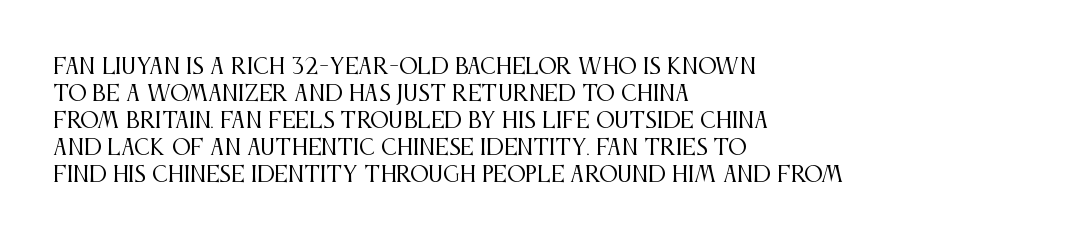
Q: Is the text bold? A: No.
Q: Is the text italic (slanted)? A: No, it is upright.
Q: Is the text underlined? A: No.
Q: How is the paragraph aligned? A: Left-aligned.
Q: Is the spacing between letters normal or unusually wide? A: Normal.
Q: Is the spacing between lines tight, normal or loose? A: Normal.
